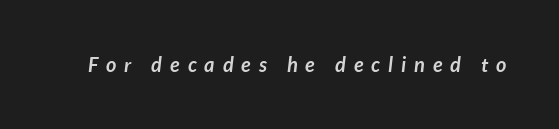
The image shows 20 px bold type; set unusually wide letter spacing (+0.4 em), not underlined.
